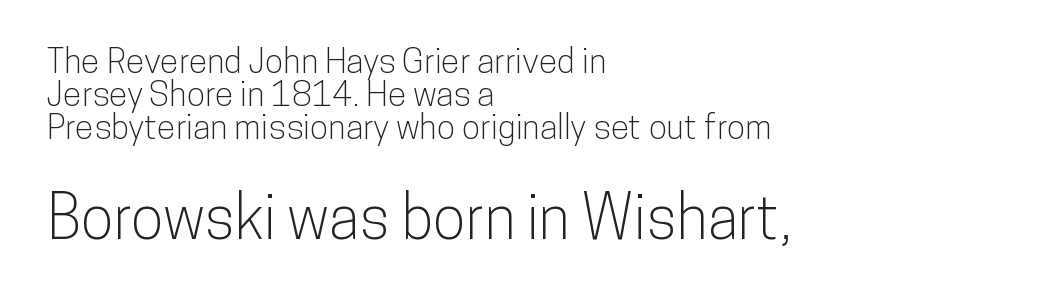
Q: Is the text italic (slanted)? A: No, it is upright.
Q: Is the typeface a serif or a sans-serif typeface? A: Sans-serif.
Q: Is the text underlined? A: No.
Q: How is the paragraph aligned? A: Left-aligned.
Q: Is the spacing between letters normal or unusually wide? A: Normal.
Q: Is the spacing between lines tight, normal or loose? A: Tight.
Q: Which block of text is set in a larger size, the first (top) or the second (bottom)? A: The second (bottom) one.
Q: Width (condensed, normal, or wide)? A: Condensed.
Q: Stroke contrast? A: Low.
Q: x-height? A: Medium.
Q: Monospaced? A: No.
